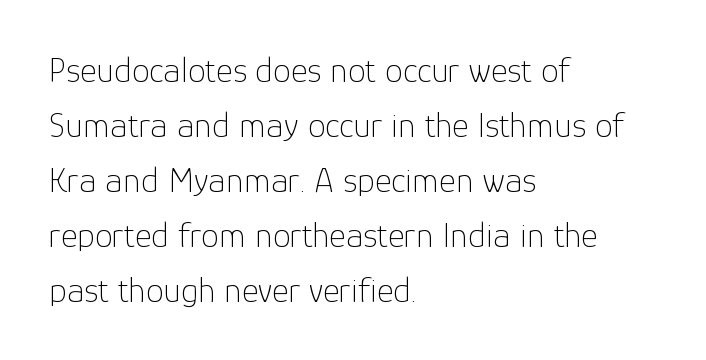
Each letter keeps its own natural width here, so spacing adapts to shape. Posture: upright roman. Is the stroke heavy? The answer is a plain regular-or-lighter. This rendering uses left alignment, leaving the right contour irregular. Unlike a traditional serif, this face leaves its strokes unadorned.
